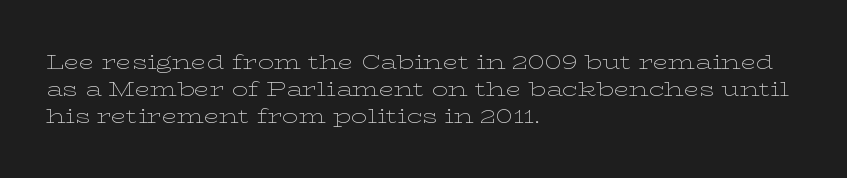
This sample uses an upright cut, with every glyph sitting square on the baseline. Reading down the column, the eye jumps a familiar distance to each next line. The horizontal fit of the characters is conventional and even. This is not heavy type; no bold has been used.
